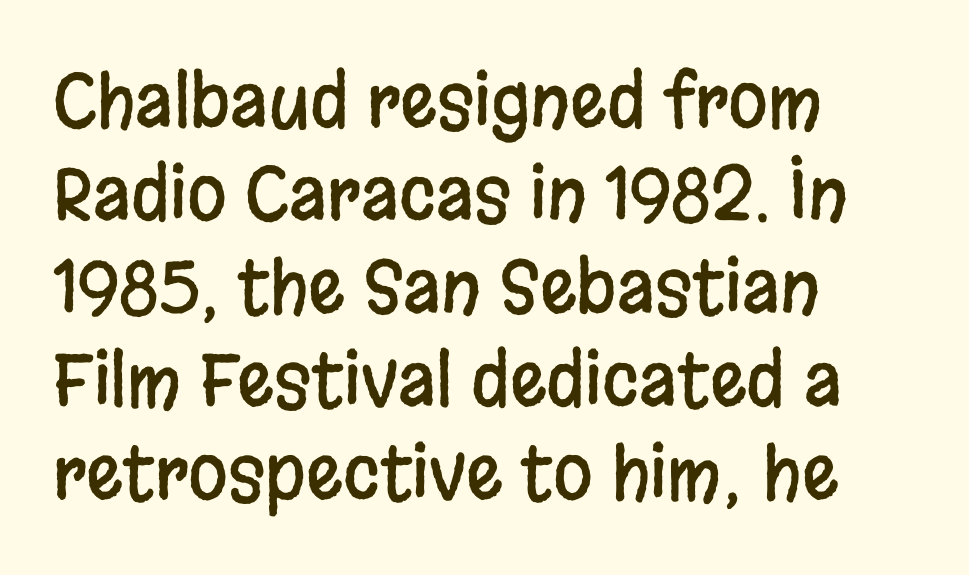
The image shows 72 px condensed sans-serif type, upright; set left-aligned, normal line spacing (1.29x), normal letter spacing, not underlined; low stroke contrast and a large x-height.
